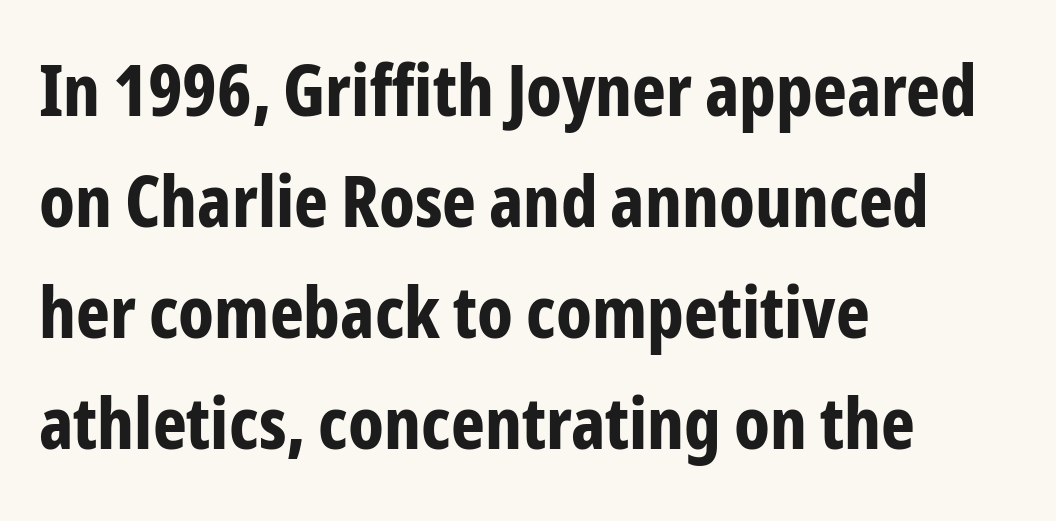
The image shows 72 px bold, condensed sans-serif type, upright; set left-aligned, normal line spacing (1.54x), normal letter spacing, not underlined; low stroke contrast and a medium x-height.
